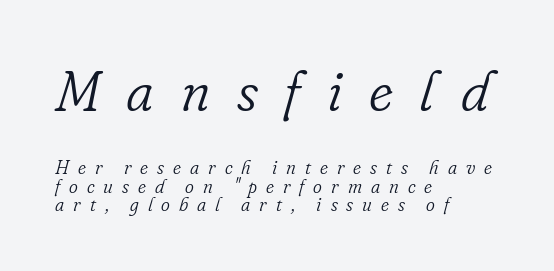
Q: Is the text bold? A: No.
Q: Is the text italic (slanted)? A: Yes, it leans right by about 16 degrees.
Q: Is the typeface a serif or a sans-serif typeface? A: Serif.
Q: Is the text underlined? A: No.
Q: How is the paragraph aligned? A: Left-aligned.
Q: Is the spacing between letters normal or unusually wide? A: Unusually wide.
Q: Is the spacing between lines tight, normal or loose? A: Tight.
Q: Which block of text is set in a larger size, the first (top) or the second (bottom)? A: The first (top) one.
Q: Width (condensed, normal, or wide)? A: Normal.
Q: Stroke contrast? A: Low.
Q: x-height? A: Small.
Q: Monospaced? A: No.
